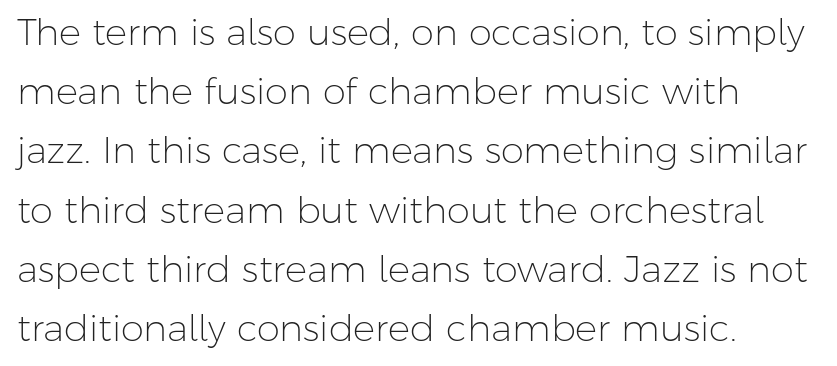
Q: Is the text bold? A: No.
Q: Is the text italic (slanted)? A: No, it is upright.
Q: Is the typeface a serif or a sans-serif typeface? A: Sans-serif.
Q: Is the text underlined? A: No.
Q: How is the paragraph aligned? A: Left-aligned.
Q: Is the spacing between letters normal or unusually wide? A: Normal.
Q: Is the spacing between lines tight, normal or loose? A: Normal.
Q: Width (condensed, normal, or wide)? A: Normal.
Q: Stroke contrast? A: Low.
Q: x-height? A: Medium.
Q: Monospaced? A: No.
